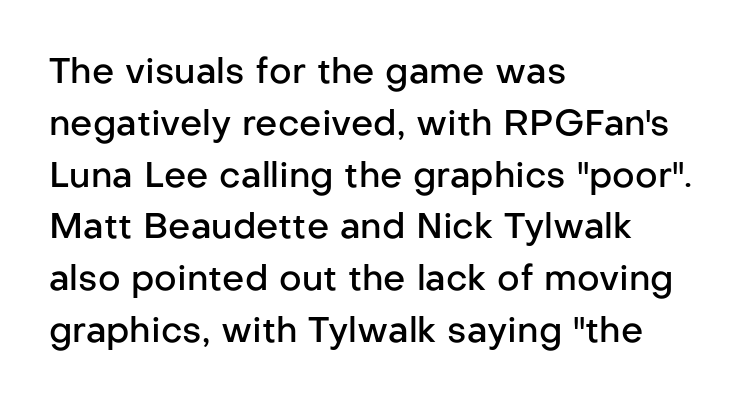
Q: Is the text bold? A: Semi-bold.
Q: Is the text italic (slanted)? A: No, it is upright.
Q: Is the typeface a serif or a sans-serif typeface? A: Sans-serif.
Q: Is the text underlined? A: No.
Q: How is the paragraph aligned? A: Left-aligned.
Q: Is the spacing between letters normal or unusually wide? A: Normal.
Q: Is the spacing between lines tight, normal or loose? A: Normal.
Q: Width (condensed, normal, or wide)? A: Normal.
Q: Stroke contrast? A: Low.
Q: x-height? A: Medium.
Q: Monospaced? A: No.
